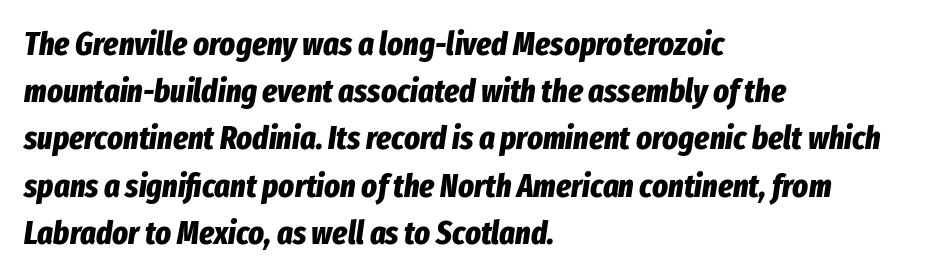
{"italic": "yes", "lean": "right", "slant_degrees": 8, "bold": "yes", "weight": "bold", "width": "condensed", "stroke_contrast": "low", "x_height": "medium", "monospaced": "no", "underline": "no", "align": "left", "line_spacing": "normal", "line_spacing_ratio": 1.43, "letter_spacing": "normal", "letter_spacing_em": 0.0, "glyph_px": 33}
